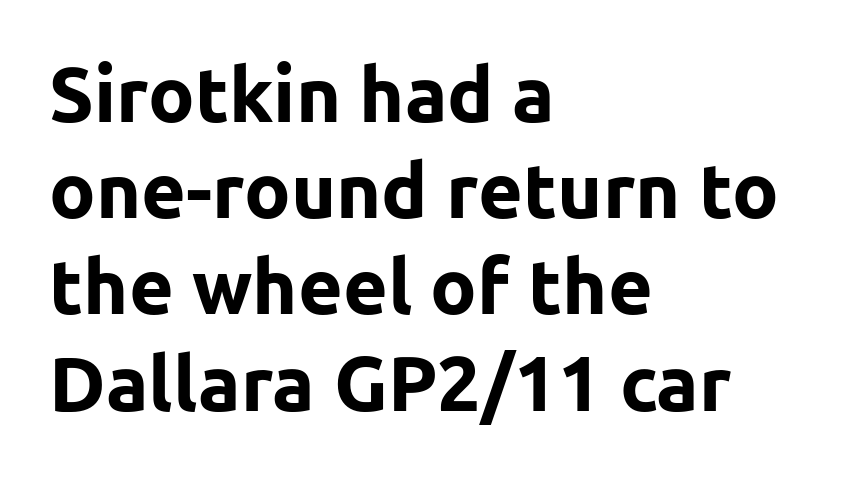
{"serif": "no", "italic": "no", "bold": "yes", "weight": "bold", "width": "normal", "stroke_contrast": "low", "x_height": "medium", "monospaced": "no", "underline": "no", "align": "left", "line_spacing": "normal", "line_spacing_ratio": 1.25, "letter_spacing": "normal", "letter_spacing_em": 0.0, "glyph_px": 77}
